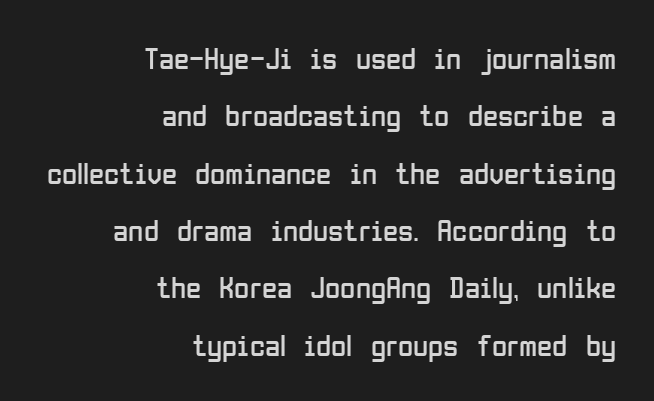
The image shows 31 px regular-weight, condensed sans-serif type, upright; set right-aligned, line spacing 1.85x, normal letter spacing, not underlined; low stroke contrast and a medium x-height.
